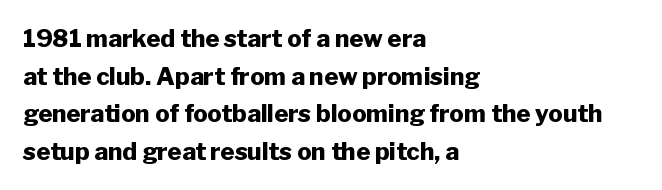
{"italic": "no", "bold": "yes", "underline": "no", "align": "left", "line_spacing": "normal", "line_spacing_ratio": 1.57, "letter_spacing": "normal", "letter_spacing_em": 0.0, "glyph_px": 24}
